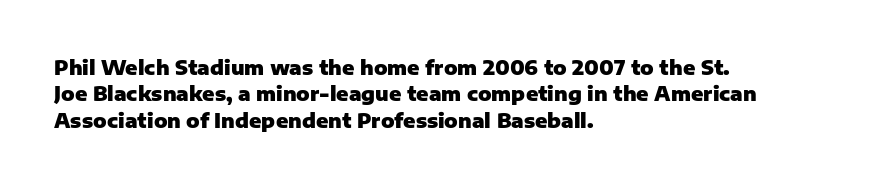
No extra tracking has been applied to these lines. The font is running at its bold setting. Students, observe: this is what conventionally led text looks like. Ascenders rise straight up at ninety degrees.
